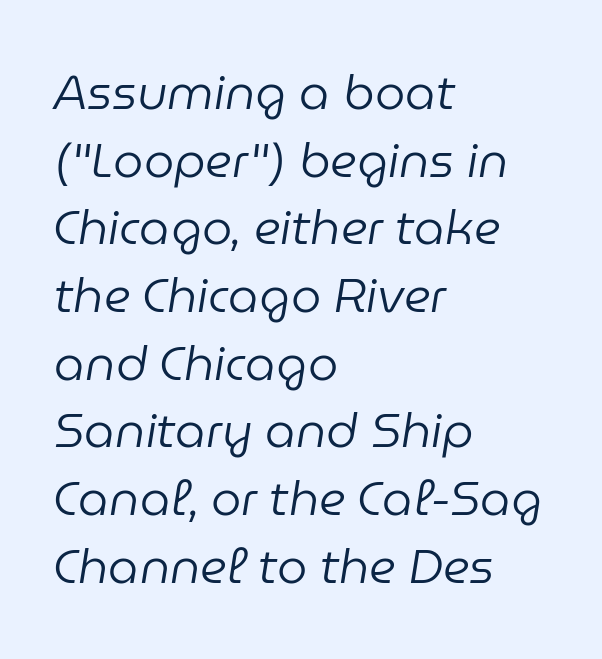
Think of a printed novel: that variable character pitch is what you see here. Tracking value appears to be zero — textbook default spacing. Is there much room between lines? A standard amount, neither cramped nor airy. The typeface has the unassuming heft of standard copy or less. Does the lettering tilt? It does — this is italic. Layout note: lines flush left.
